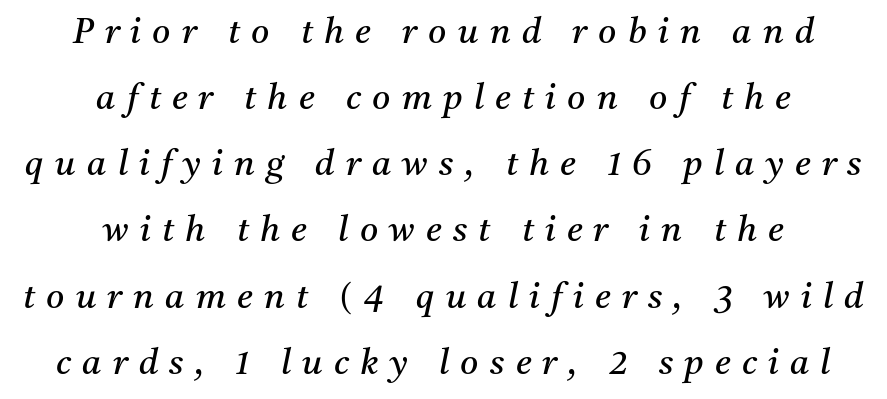
{"serif": "yes", "italic": "yes", "lean": "right", "slant_degrees": 11, "bold": "no", "weight": "regular", "width": "normal", "stroke_contrast": "medium", "x_height": "medium", "monospaced": "no", "underline": "no", "align": "center", "line_spacing_ratio": 1.89, "letter_spacing": "wide", "letter_spacing_em": 0.32, "glyph_px": 35}
